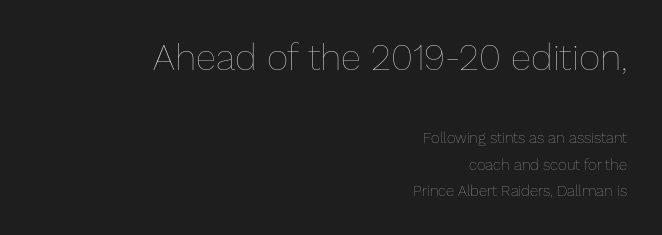
{"italic": "no", "bold": "no", "weight": "thin", "width": "normal", "stroke_contrast": "low", "x_height": "medium", "monospaced": "no", "underline": "no", "align": "right", "line_spacing_ratio": 1.75, "letter_spacing": "normal", "letter_spacing_em": 0.0, "larger_block": "first", "size_ratio": 2.47, "glyph_px": 37}
